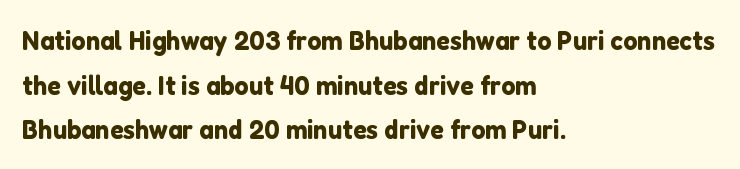
The passage shown is typed in a proportional face where columns would drift. The letters sit at their default tracking, neither squeezed nor spread. This is roman type, the default non-slanted kind. Every row of glyphs begins at an identical x-position on the left.
